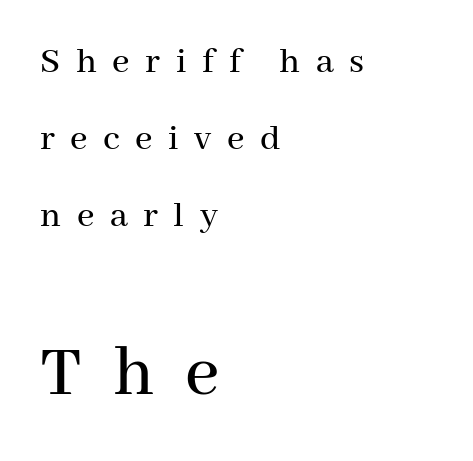
A typesetter would call this leading open, well beyond the default. Note the varied advance widths — an 'i' is clearly narrower than an 'm'. Casual observation: everything's shoved over to the left. The rendering inserts visible extra space after every character. Compare the two chunks: the lower has the greater cap height. Examine the stroke ends and you'll spot serifs.
